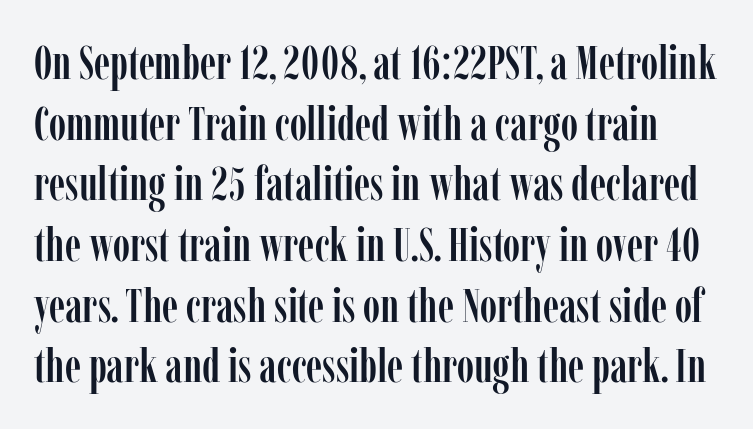
The image shows 47 px condensed serif type, upright; set normal line spacing (1.29x), normal letter spacing, not underlined; low stroke contrast and a medium x-height.
